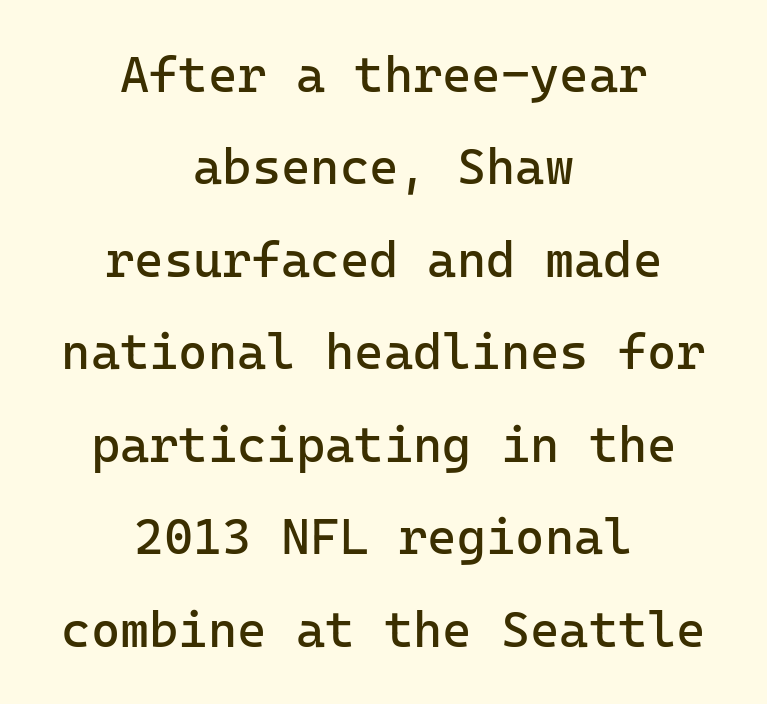
{"serif": "no", "italic": "no", "bold": "no", "weight": "regular", "width": "normal", "stroke_contrast": "low", "x_height": "medium", "monospaced": "yes", "underline": "no", "align": "center", "line_spacing_ratio": 1.85, "letter_spacing": "normal", "letter_spacing_em": 0.0, "glyph_px": 50}
